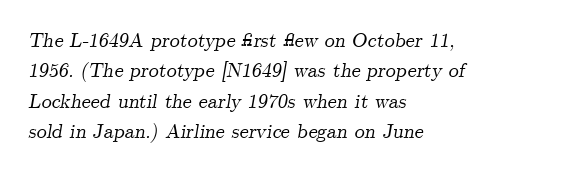
Q: Is the text italic (slanted)? A: Yes, it leans right by about 9 degrees.
Q: Is the text underlined? A: No.
Q: How is the paragraph aligned? A: Left-aligned.
Q: Is the spacing between letters normal or unusually wide? A: Normal.
Q: Is the spacing between lines tight, normal or loose? A: Normal.
